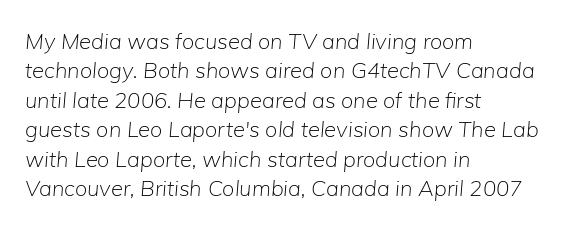
The image shows 22 px text type, italic (leaning right); set left-aligned, normal line spacing (1.34x), normal letter spacing, not underlined.
